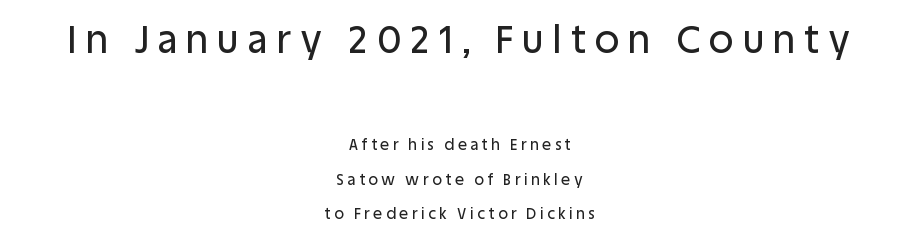
The image shows 38 px sans-serif type, upright; set centered, loose line spacing (2.31x), unusually wide letter spacing (+0.24 em), not underlined; the first (top) block is 2.53x larger; low stroke contrast and a large x-height.
